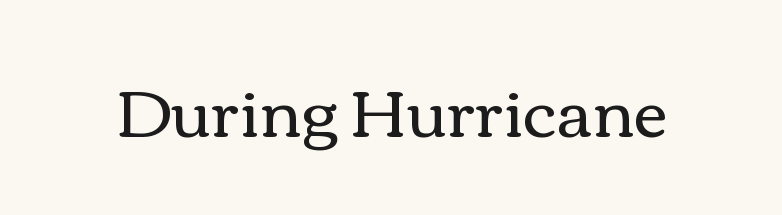
{"italic": "no", "bold": "no", "weight": "regular", "width": "wide", "x_height": "medium", "monospaced": "no", "underline": "no", "letter_spacing": "normal", "letter_spacing_em": 0.0, "glyph_px": 65}
